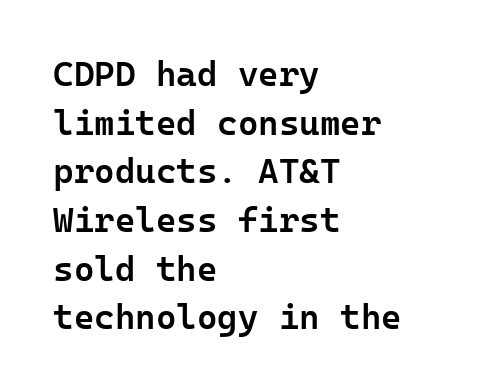
The characters display no serif detailing; their extremities are plain. The baseline area is clear. You could call the tracking neutral — neither tight nor loose. The paragraph has a hard left edge and a soft right edge.
